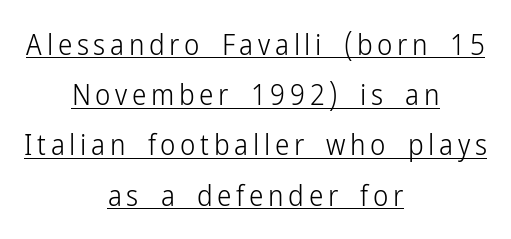
These lines are centered, leaving both edges ragged. These characters rest on top of a visible drawn line. Is this a fixed-width face? No — the glyphs have proportional, varying widths. The letterforms sit at book weight or below. The face used here is a sans, in the tradition of grotesques and geometrics.
